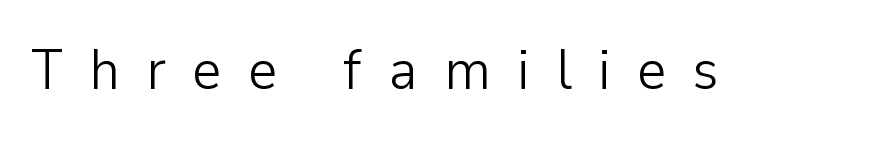
Spacing between characters has been opened up far beyond the box default. On a weight scale, this lands at 450 or below. Bare-footed words on every line. Quick note: not italic, upright. A typesetter would label this face a sans.
